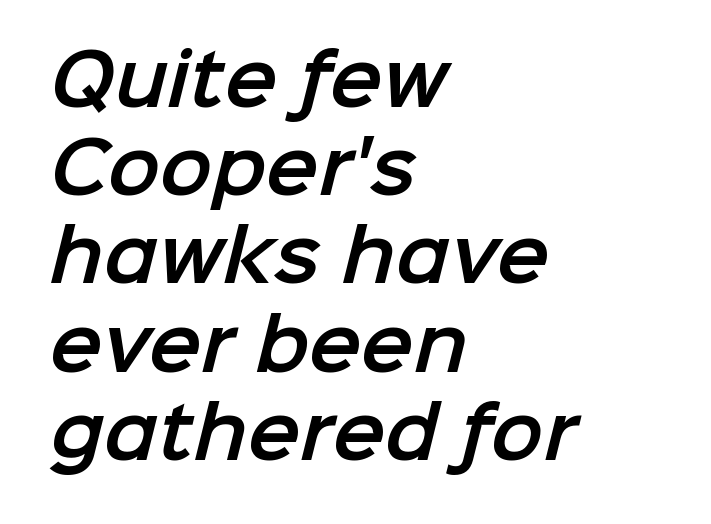
{"serif": "no", "width": "normal", "stroke_contrast": "low", "x_height": "medium", "monospaced": "no", "underline": "no", "align": "left", "line_spacing": "normal", "line_spacing_ratio": 1.26, "letter_spacing": "normal", "letter_spacing_em": 0.0, "glyph_px": 70}
